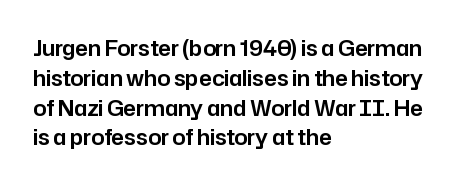
Which margin do the lines hug? The left one — the right edge is uneven. The letters stand upright; this is a roman face. Any mark beneath the type? The region is blank. The space between consecutive lines is moderate. No extra tracking has been applied to these lines.
